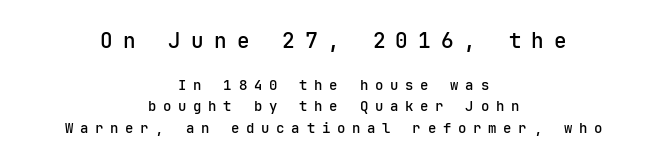
Q: Is the text bold? A: Semi-bold.
Q: Is the text italic (slanted)? A: No, it is upright.
Q: Is the text underlined? A: No.
Q: How is the paragraph aligned? A: Centered.
Q: Is the spacing between letters normal or unusually wide? A: Unusually wide.
Q: Is the spacing between lines tight, normal or loose? A: Normal.
Q: Which block of text is set in a larger size, the first (top) or the second (bottom)? A: The first (top) one.
